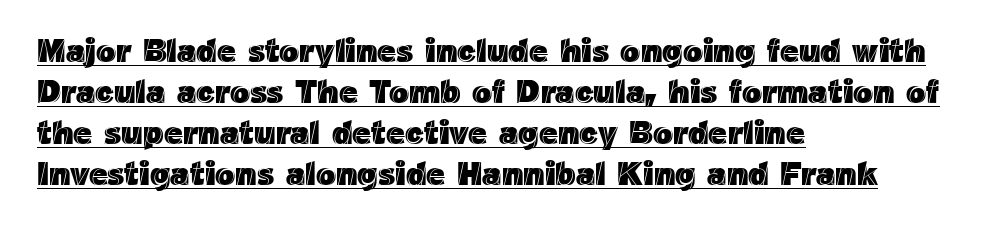
{"italic": "no", "width": "normal", "x_height": "medium", "monospaced": "no", "underline": "yes", "align": "left", "line_spacing_ratio": 1.24, "letter_spacing": "normal", "letter_spacing_em": 0.0, "glyph_px": 33}
